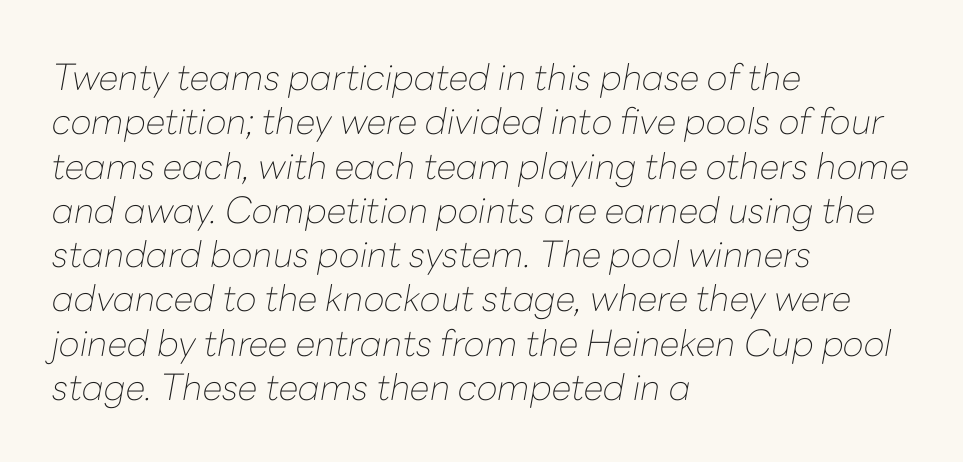
A quiet, ordinary-to-light weight characterises the typeface. Caption: multi-line text, flush left, ragged right. Think of a printed novel: that variable character pitch is what you see here. A typesetter would mark this as italic.
